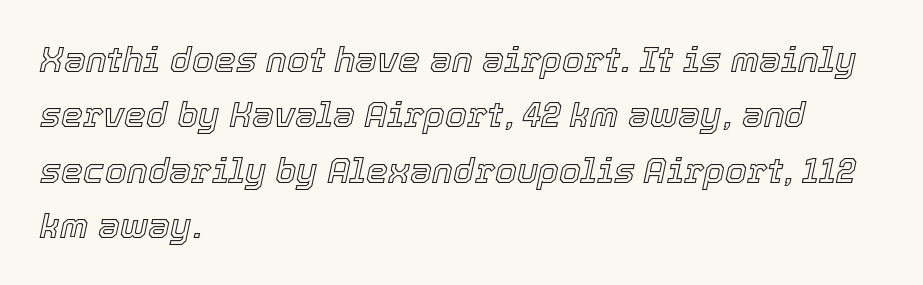
Honestly, the letter spacing is just normal — you wouldn't notice it. Line spacing here is normal. Think of a printed novel: that variable character pitch is what you see here. A student would call this left alignment; a typographer would say flush left, rag right. Underline: absent. These lines were composed using italics.
